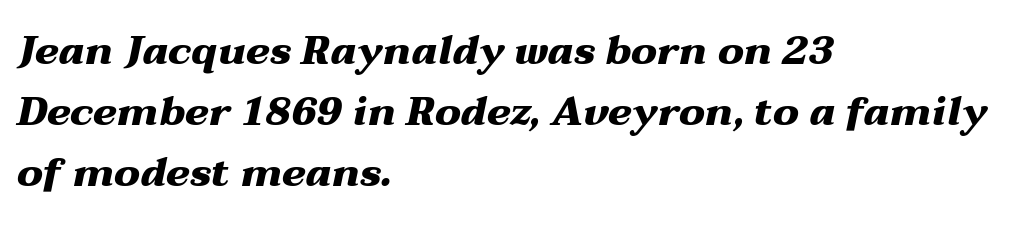
{"italic": "yes", "lean": "right", "slant_degrees": 12, "bold": "yes", "weight": "heavy", "width": "wide", "stroke_contrast": "medium", "x_height": "medium", "monospaced": "no", "underline": "no", "align": "left", "line_spacing": "normal", "line_spacing_ratio": 1.52, "letter_spacing": "normal", "letter_spacing_em": 0.0, "glyph_px": 40}
